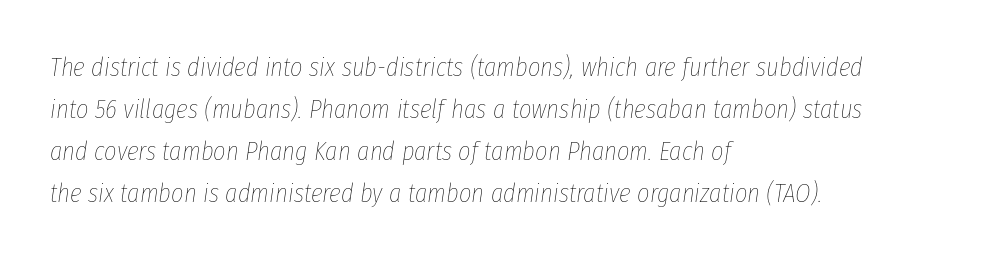
The image shows 27 px text type, italic (leaning right); set left-aligned, normal line spacing (1.56x), normal letter spacing, not underlined.
